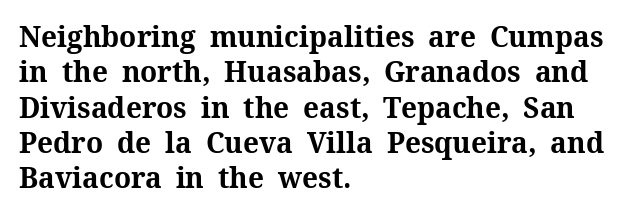
The image shows 28 px bold serif type, upright; set left-aligned, normal line spacing (1.26x), normal letter spacing, not underlined; medium stroke contrast and a medium x-height.
